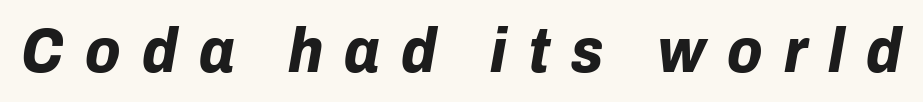
The image shows 63 px bold type, italic (leaning right); set unusually wide letter spacing (+0.34 em), not underlined; low stroke contrast and a medium x-height.
